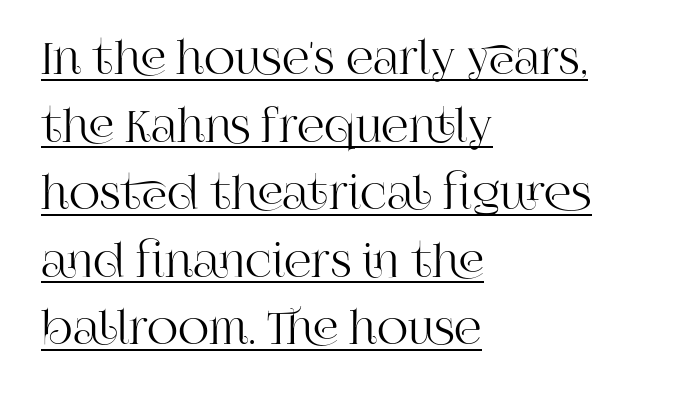
Q: Is the text italic (slanted)? A: No, it is upright.
Q: Is the typeface a serif or a sans-serif typeface? A: Serif.
Q: Is the text underlined? A: Yes.
Q: How is the paragraph aligned? A: Left-aligned.
Q: Is the spacing between letters normal or unusually wide? A: Normal.
Q: Is the spacing between lines tight, normal or loose? A: Normal.
Q: Width (condensed, normal, or wide)? A: Normal.
Q: Stroke contrast? A: High.
Q: x-height? A: Large.
Q: Monospaced? A: No.
